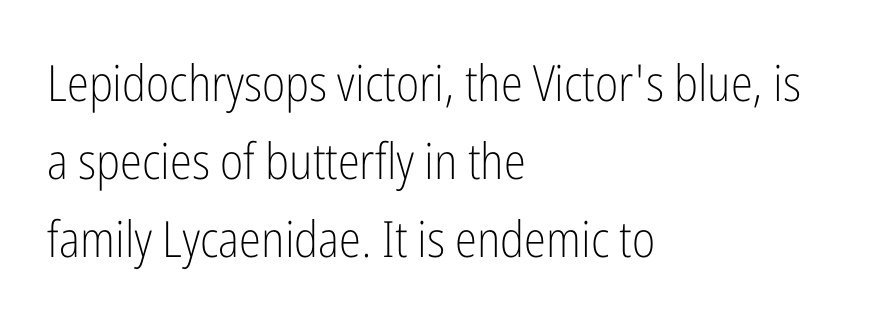
The image shows 50 px light, condensed sans-serif type, upright; set left-aligned, normal line spacing (1.56x), normal letter spacing, not underlined; low stroke contrast and a medium x-height.
